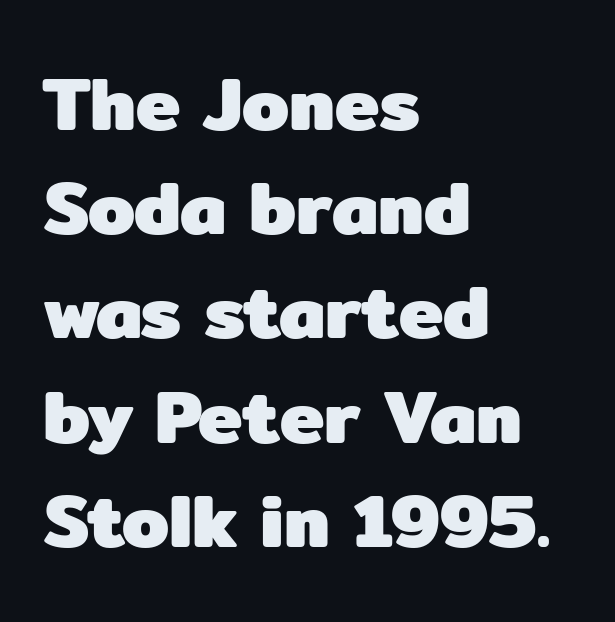
Q: Is the text bold? A: Yes.
Q: Is the text italic (slanted)? A: No, it is upright.
Q: Is the typeface a serif or a sans-serif typeface? A: Sans-serif.
Q: Is the text underlined? A: No.
Q: How is the paragraph aligned? A: Left-aligned.
Q: Is the spacing between letters normal or unusually wide? A: Normal.
Q: Is the spacing between lines tight, normal or loose? A: Normal.
Q: Width (condensed, normal, or wide)? A: Normal.
Q: Stroke contrast? A: Low.
Q: x-height? A: Medium.
Q: Monospaced? A: No.
